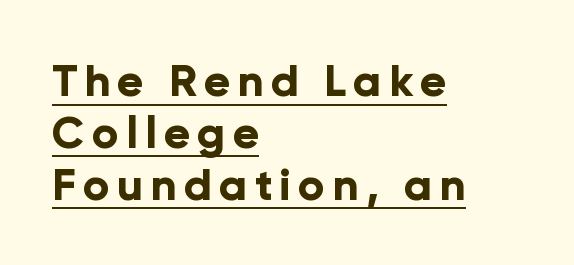
Serif or sans? Sans — the stroke terminals are bare. The rendered words wear a rule along their underside. The axis of the letterforms is exactly vertical. A typesetter would call this proportional, since set widths differ per character. Typesetter's note: full bold, strokes at maximum text heaviness.
